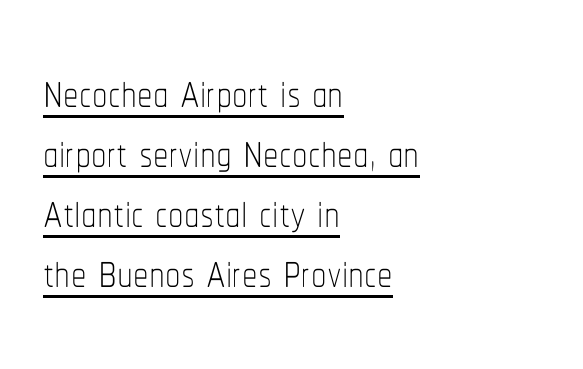
{"italic": "no", "bold": "no", "weight": "thin", "width": "condensed", "stroke_contrast": "low", "x_height": "medium", "monospaced": "no", "underline": "yes", "align": "left", "line_spacing": "tight", "line_spacing_ratio": 0.97, "letter_spacing": "normal", "letter_spacing_em": 0.0, "glyph_px": 62}
